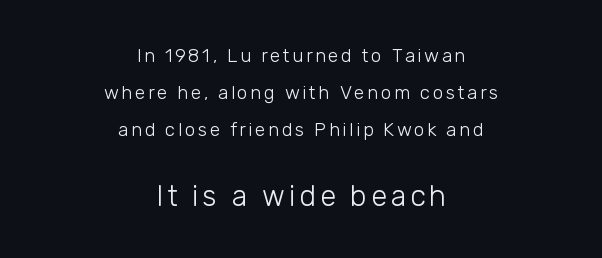
The image shows 29 px light sans-serif type, upright; set centered, loose line spacing (1.94x), not underlined; the second (bottom) block is 1.53x larger; low stroke contrast and a medium x-height.
